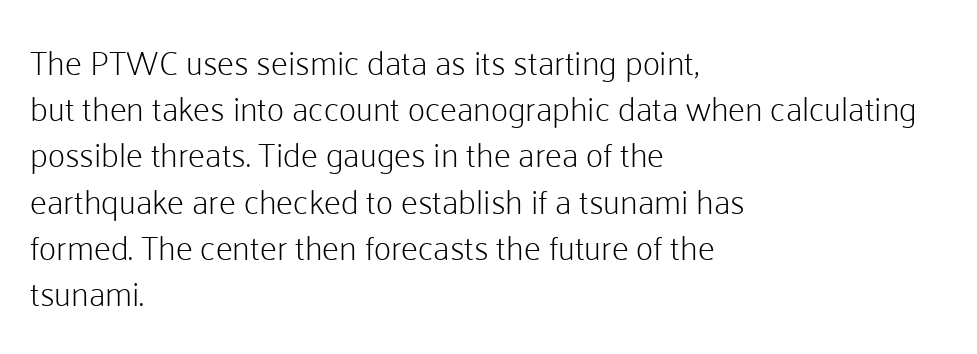
{"serif": "no", "italic": "no", "bold": "no", "weight": "light", "width": "normal", "stroke_contrast": "low", "x_height": "medium", "monospaced": "no", "underline": "no", "align": "left", "line_spacing": "normal", "line_spacing_ratio": 1.36, "letter_spacing": "normal", "letter_spacing_em": 0.0, "glyph_px": 34}
